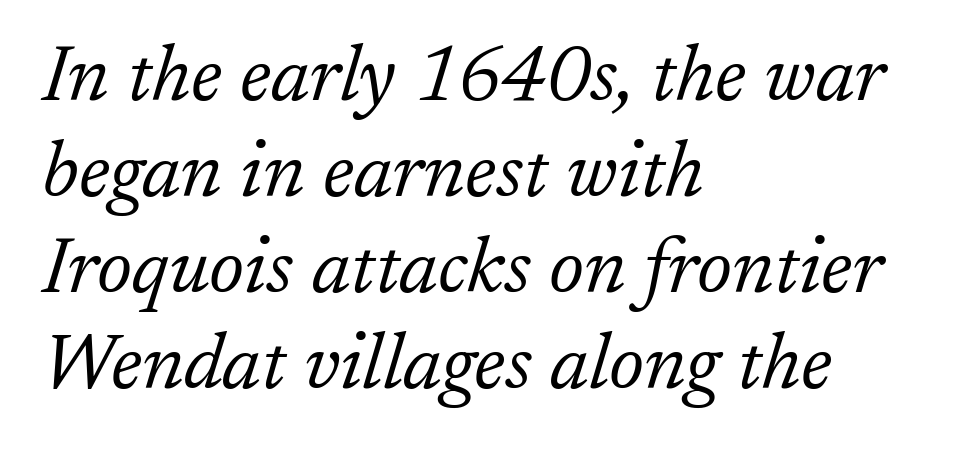
The image shows 78 px light serif type, italic (leaning right); set left-aligned, line spacing 1.23x, normal letter spacing, not underlined; low stroke contrast and a medium x-height.
